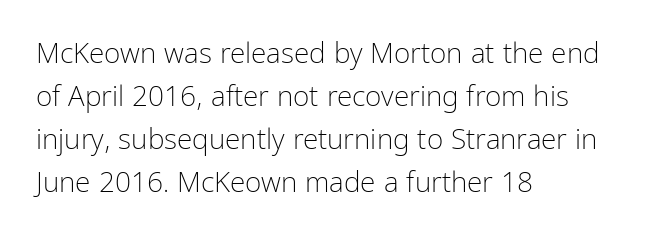
The image shows 28 px light, condensed sans-serif type, upright; set left-aligned, normal line spacing (1.53x), normal letter spacing, not underlined; low stroke contrast and a medium x-height.
